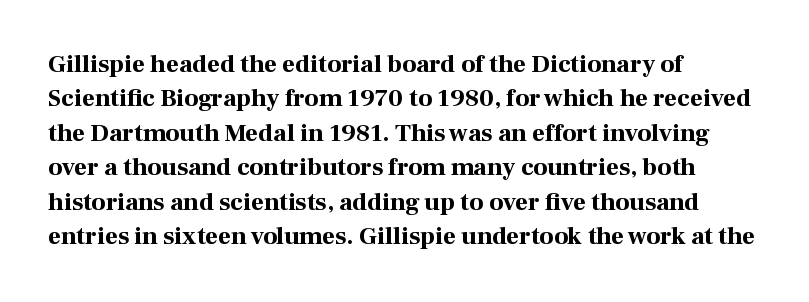
Plain, unruled lines of type. Italic: no, the glyphs are upright roman. The face used here has the dense, thick strokes of a bold. Compared with typical paragraphs, the rows here are spaced about the same. The paragraph has a hard left edge and a soft right edge. Here the glyphs are tracked normally, forming tight word shapes.
